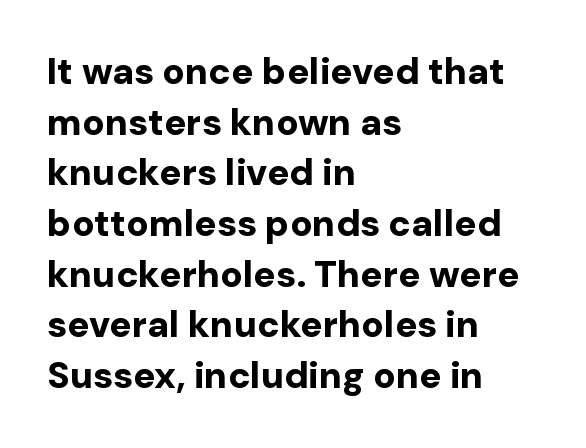
{"serif": "no", "italic": "no", "bold": "yes", "weight": "bold", "width": "normal", "stroke_contrast": "low", "x_height": "medium", "monospaced": "no", "underline": "no", "align": "left", "line_spacing": "normal", "line_spacing_ratio": 1.37, "letter_spacing": "normal", "letter_spacing_em": 0.0, "glyph_px": 37}
